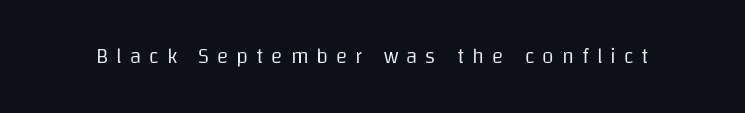
The image shows 21 px text type, upright; set unusually wide letter spacing (+0.38 em), not underlined.
